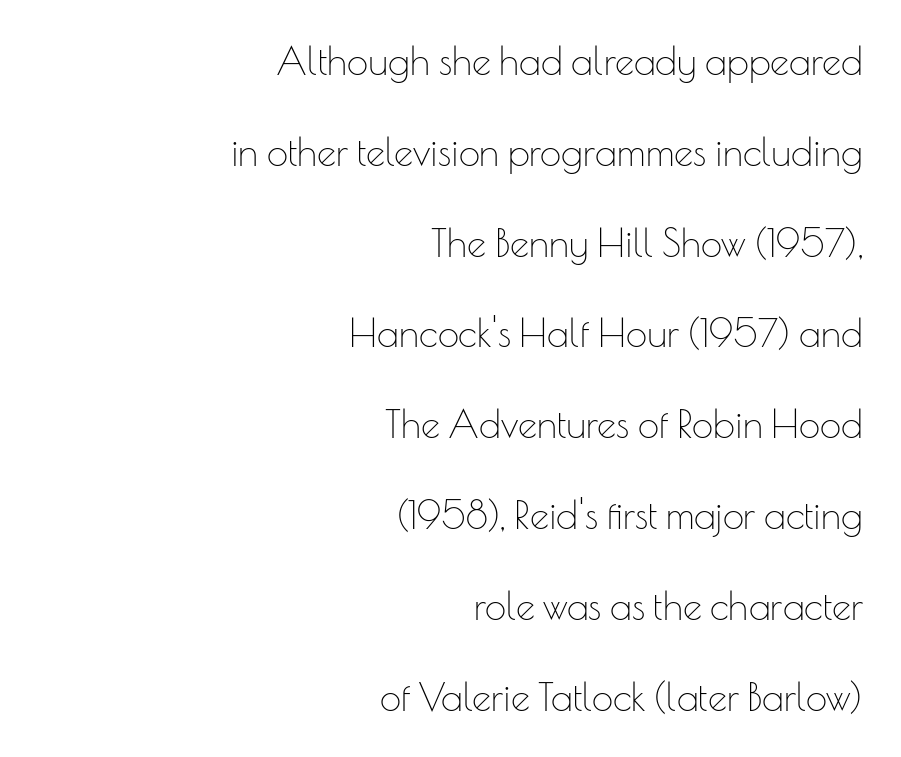
{"serif": "no", "italic": "no", "bold": "no", "weight": "thin", "width": "normal", "stroke_contrast": "low", "x_height": "small", "monospaced": "no", "underline": "no", "align": "right", "line_spacing": "loose", "line_spacing_ratio": 2.39, "letter_spacing": "normal", "letter_spacing_em": 0.0, "glyph_px": 38}
